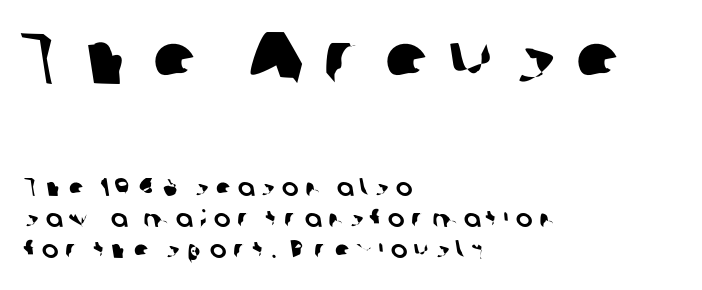
{"serif": "no", "width": "normal", "stroke_contrast": "low", "x_height": "medium", "monospaced": "no", "underline": "no", "align": "left", "line_spacing_ratio": 1.23, "letter_spacing": "wide", "letter_spacing_em": 0.26, "larger_block": "first", "size_ratio": 2.96, "glyph_px": 74}
